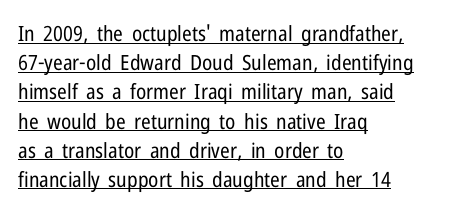
{"italic": "no", "bold": "no", "underline": "yes", "align": "left", "line_spacing": "normal", "line_spacing_ratio": 1.39, "letter_spacing": "normal", "letter_spacing_em": 0.0, "glyph_px": 21}
